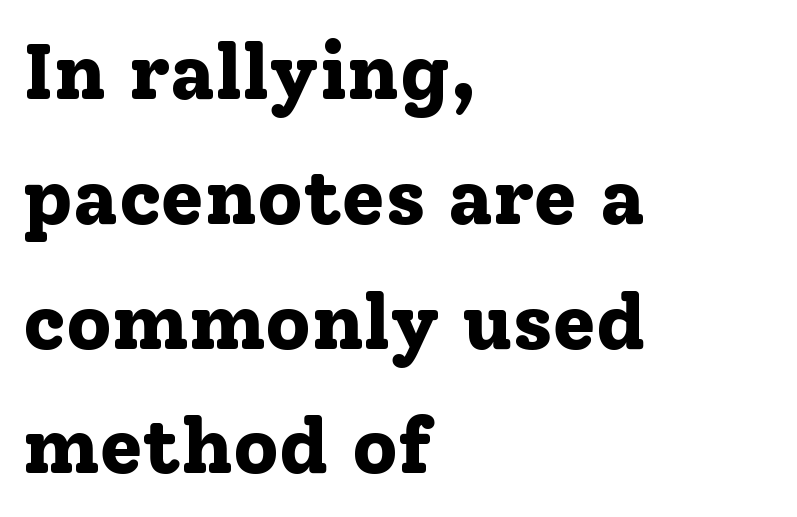
This rendering uses left alignment, leaving the right contour irregular. Lines of text with bare space underneath. I'd describe the lettering as bold — thick and assertive. I'd call this a serif setting — the letters wear small feet.
